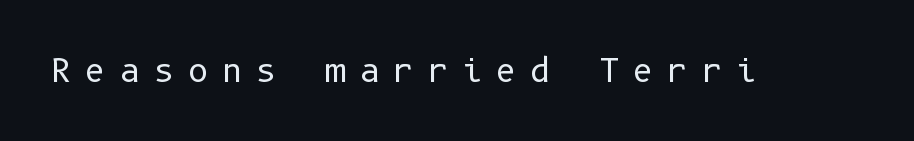
Look at the bottom of the vertical strokes: they stop flat, with no serifs. Any mark beneath the type? The region is blank. The tracking reads as deliberately expanded to a designer's eye. Italic? Not at all — the glyphs are vertical. The font is comparable to plain body text, perhaps lighter.
